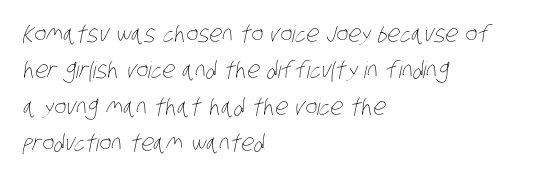
Q: Is the text bold? A: No.
Q: Is the text underlined? A: No.
Q: How is the paragraph aligned? A: Left-aligned.
Q: Is the spacing between letters normal or unusually wide? A: Normal.
Q: Is the spacing between lines tight, normal or loose? A: Normal.
